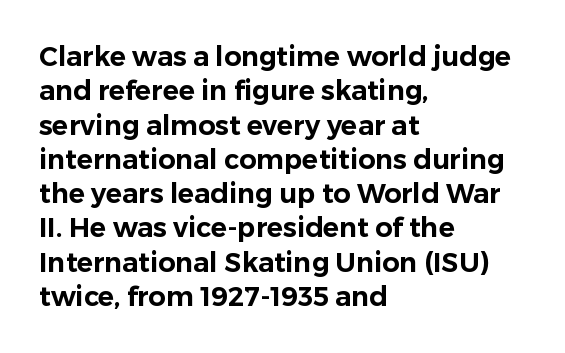
Do the letters lean? They stand straight. Lines of text with bare space underneath. The passage shown stacks its lines at a standard gap. Casual observation: everything's shoved over to the left.
